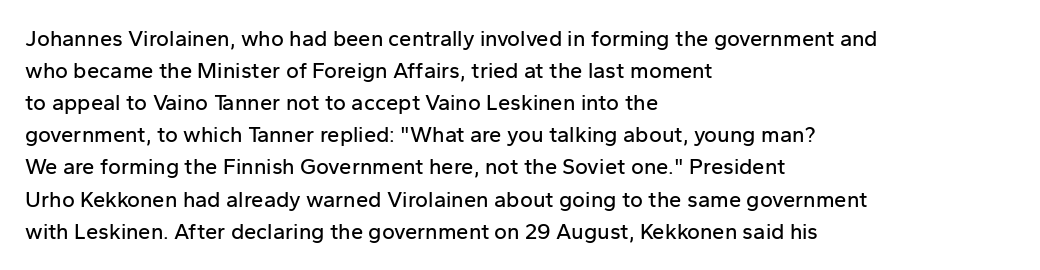
The image shows 22 px text type, upright; set left-aligned, normal line spacing (1.46x), normal letter spacing, not underlined.
